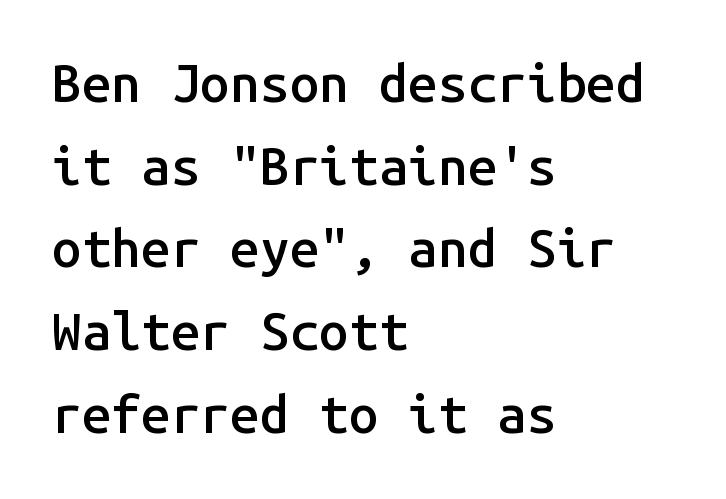
Q: Is the text bold? A: Semi-bold.
Q: Is the text italic (slanted)? A: No, it is upright.
Q: Is the typeface a serif or a sans-serif typeface? A: Sans-serif.
Q: Is the text underlined? A: No.
Q: How is the paragraph aligned? A: Left-aligned.
Q: Is the spacing between letters normal or unusually wide? A: Normal.
Q: Is the spacing between lines tight, normal or loose? A: Normal.
Q: Width (condensed, normal, or wide)? A: Normal.
Q: Stroke contrast? A: Low.
Q: x-height? A: Medium.
Q: Monospaced? A: Yes.
